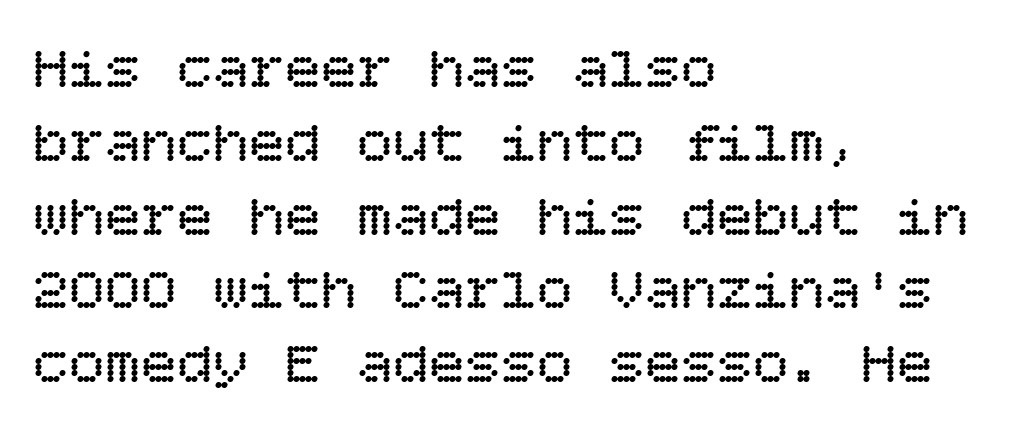
{"italic": "no", "bold": "no", "weight": "regular", "width": "normal", "stroke_contrast": "low", "x_height": "large", "underline": "no", "align": "left", "line_spacing_ratio": 1.23, "letter_spacing": "normal", "letter_spacing_em": 0.0, "glyph_px": 60}
